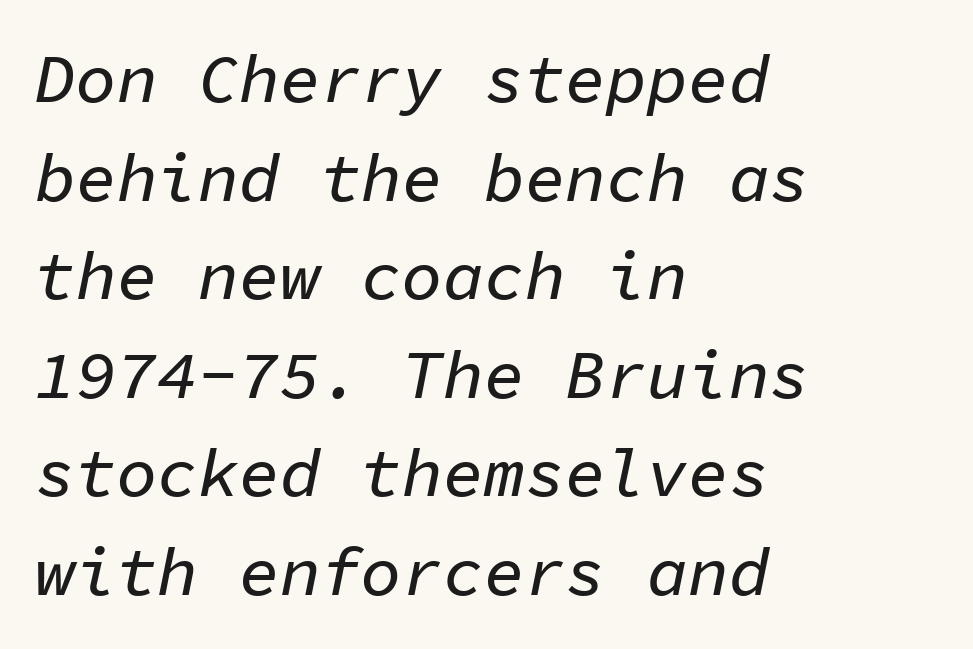
Here the designer chose a console-style face with uniform glyph widths. Baseline-to-baseline distance is the conventional proportion of letter height. The specimen reads as italic at a glance. Honestly, there is no underline to notice here at all. Each line starts at the same left margin while the right side varies. What stands out about the letter spacing? Nothing — it is the standard amount.
